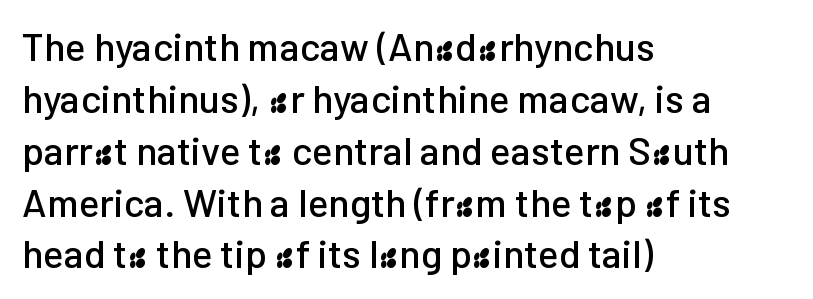
Q: Is the text italic (slanted)? A: No, it is upright.
Q: Is the typeface a serif or a sans-serif typeface? A: Sans-serif.
Q: Is the text underlined? A: No.
Q: How is the paragraph aligned? A: Left-aligned.
Q: Is the spacing between letters normal or unusually wide? A: Normal.
Q: Is the spacing between lines tight, normal or loose? A: Normal.
Q: Width (condensed, normal, or wide)? A: Normal.
Q: Stroke contrast? A: Low.
Q: x-height? A: Medium.
Q: Monospaced? A: No.
